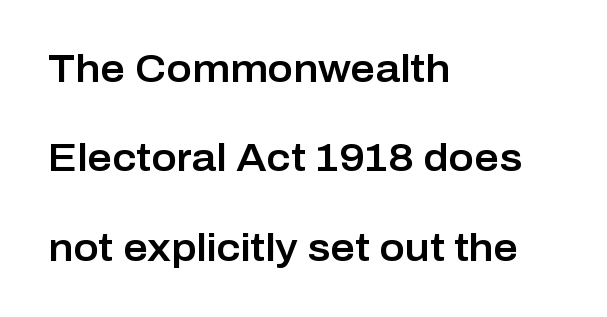
{"serif": "no", "italic": "no", "width": "normal", "stroke_contrast": "low", "x_height": "medium", "monospaced": "no", "underline": "no", "align": "left", "line_spacing": "loose", "line_spacing_ratio": 2.35, "letter_spacing": "normal", "letter_spacing_em": 0.0, "glyph_px": 38}
